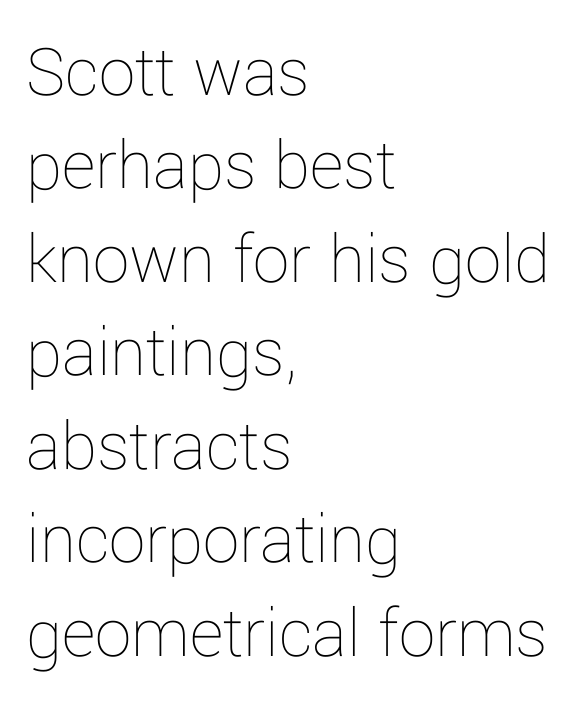
{"italic": "no", "bold": "no", "weight": "thin", "width": "normal", "stroke_contrast": "low", "x_height": "medium", "monospaced": "no", "underline": "no", "align": "left", "line_spacing": "normal", "line_spacing_ratio": 1.28, "letter_spacing": "normal", "letter_spacing_em": 0.0, "glyph_px": 73}
